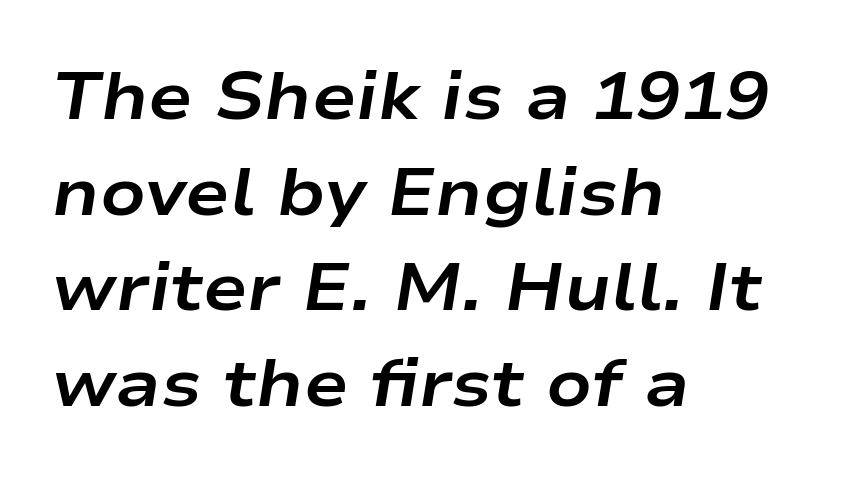
{"italic": "yes", "lean": "right", "slant_degrees": 9, "bold": "yes", "weight": "bold", "width": "wide", "stroke_contrast": "low", "x_height": "medium", "monospaced": "no", "underline": "no", "align": "left", "line_spacing": "normal", "line_spacing_ratio": 1.45, "letter_spacing": "normal", "letter_spacing_em": 0.0, "glyph_px": 66}
